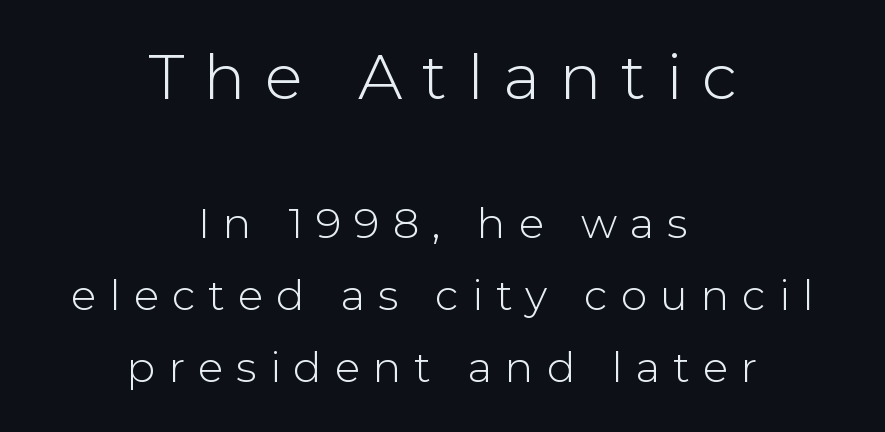
Varying glyph widths throughout — classic text-font behaviour. The typesetting does not lean heavy: it is not bold. The text block is weighted toward neither margin, spreading evenly from the middle. No word sits above an underline. The emphasis by scale lands on block number one, above. The typography opts for an upright posture over an oblique one.
